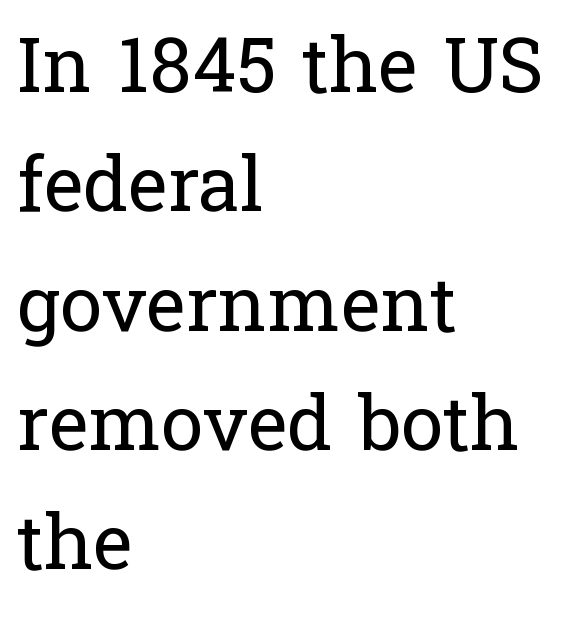
Q: Is the text bold? A: No.
Q: Is the text italic (slanted)? A: No, it is upright.
Q: Is the typeface a serif or a sans-serif typeface? A: Serif.
Q: Is the text underlined? A: No.
Q: How is the paragraph aligned? A: Left-aligned.
Q: Is the spacing between letters normal or unusually wide? A: Normal.
Q: Is the spacing between lines tight, normal or loose? A: Normal.
Q: Width (condensed, normal, or wide)? A: Normal.
Q: Stroke contrast? A: Low.
Q: x-height? A: Medium.
Q: Monospaced? A: No.
